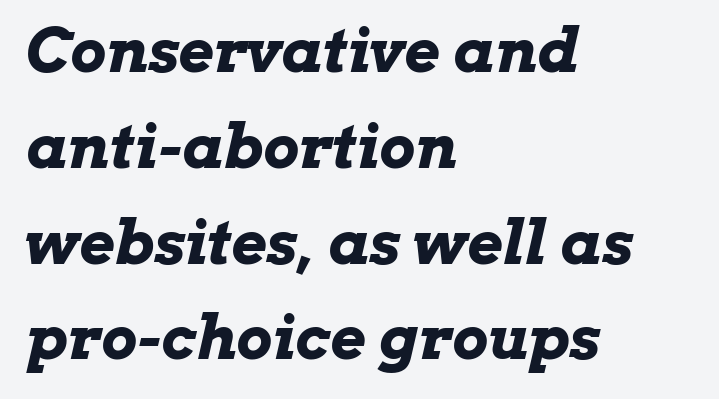
Q: Is the text bold? A: Yes.
Q: Is the text italic (slanted)? A: Yes, it leans right by about 13 degrees.
Q: Is the text underlined? A: No.
Q: How is the paragraph aligned? A: Left-aligned.
Q: Is the spacing between letters normal or unusually wide? A: Normal.
Q: Is the spacing between lines tight, normal or loose? A: Normal.
Q: Width (condensed, normal, or wide)? A: Wide.
Q: Stroke contrast? A: Low.
Q: x-height? A: Medium.
Q: Monospaced? A: No.
